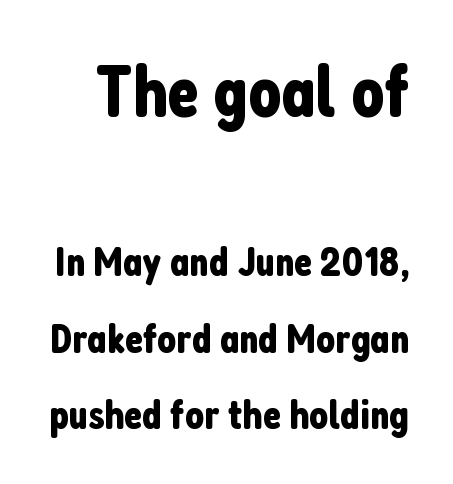
{"serif": "no", "italic": "no", "width": "condensed", "stroke_contrast": "low", "x_height": "medium", "monospaced": "no", "underline": "no", "line_spacing_ratio": 1.82, "letter_spacing": "normal", "letter_spacing_em": 0.0, "larger_block": "first", "size_ratio": 1.74, "glyph_px": 73}
